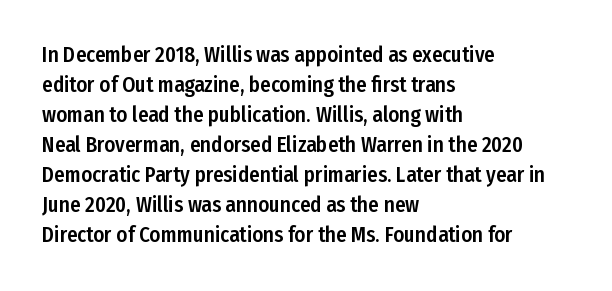
{"italic": "no", "underline": "no", "align": "left", "line_spacing": "normal", "line_spacing_ratio": 1.43, "letter_spacing": "normal", "letter_spacing_em": 0.0, "glyph_px": 21}
